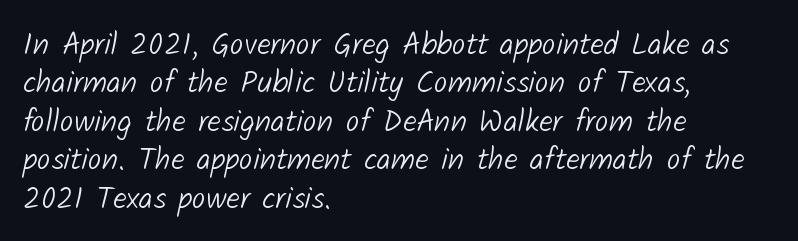
Q: Is the text bold? A: No.
Q: Is the typeface a serif or a sans-serif typeface? A: Sans-serif.
Q: Is the text underlined? A: No.
Q: How is the paragraph aligned? A: Left-aligned.
Q: Is the spacing between letters normal or unusually wide? A: Normal.
Q: Width (condensed, normal, or wide)? A: Normal.
Q: Stroke contrast? A: Low.
Q: x-height? A: Medium.
Q: Monospaced? A: No.
